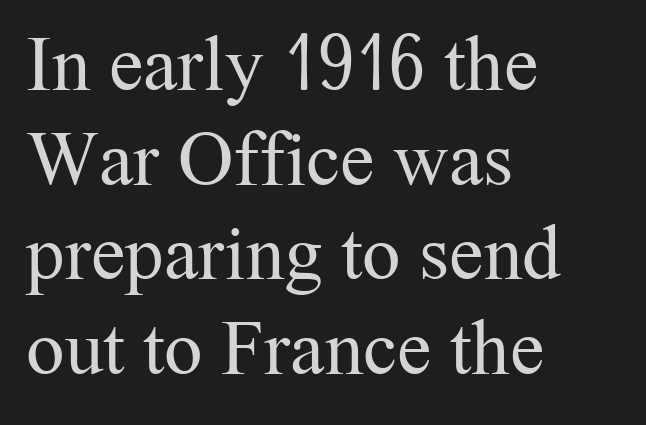
{"serif": "yes", "italic": "no", "bold": "no", "weight": "regular", "width": "normal", "stroke_contrast": "medium", "x_height": "medium", "monospaced": "no", "underline": "no", "align": "left", "line_spacing_ratio": 1.23, "letter_spacing": "normal", "letter_spacing_em": 0.0, "glyph_px": 77}
